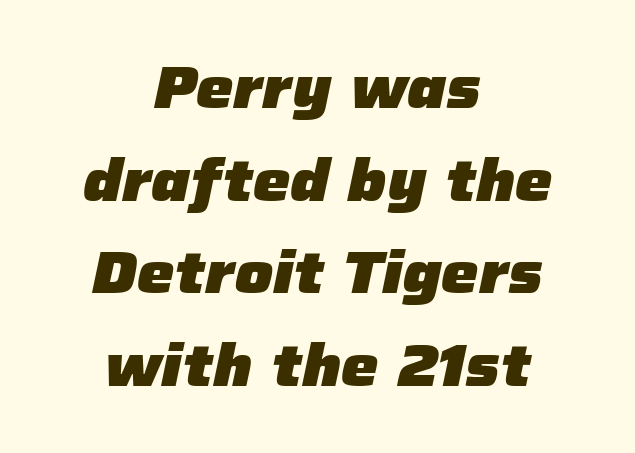
A typesetter would mark this as italic. If you measured baseline to baseline, you'd find a middling distance. This rendering features lettering with no underline. Is the type bold? Yes — the strokes are clearly thick and heavy.
